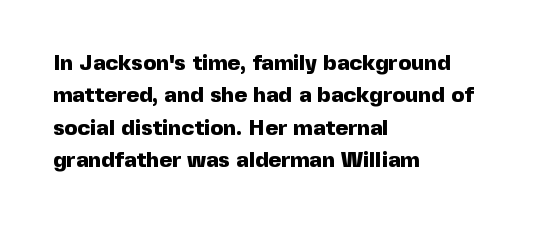
Q: Is the text bold? A: Yes.
Q: Is the text italic (slanted)? A: No, it is upright.
Q: Is the text underlined? A: No.
Q: How is the paragraph aligned? A: Left-aligned.
Q: Is the spacing between letters normal or unusually wide? A: Normal.
Q: Is the spacing between lines tight, normal or loose? A: Normal.
